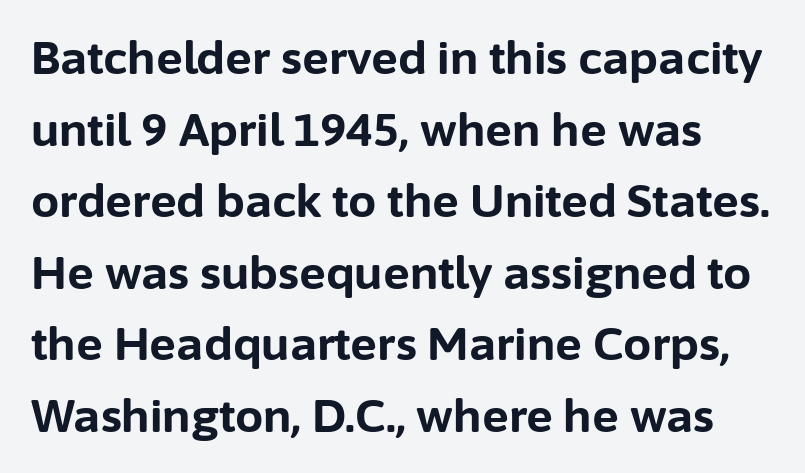
As a designer I'd log this as weight 700, bold. Descender tails drop into unmarked territory. Ordinary non-slanted type is in use. The font family rendered here belongs to the sans-serif group. Is the letter spacing exaggerated? No — it looks like the ordinary default.
